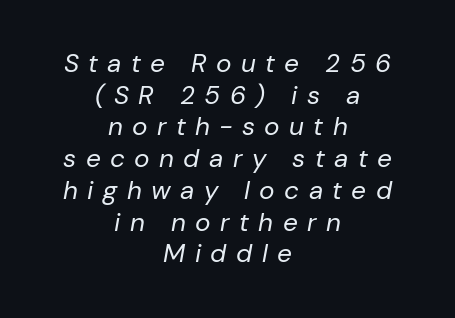
The image shows 26 px text type, italic (leaning right); set centered, line spacing 1.22x, unusually wide letter spacing (+0.36 em), not underlined.
